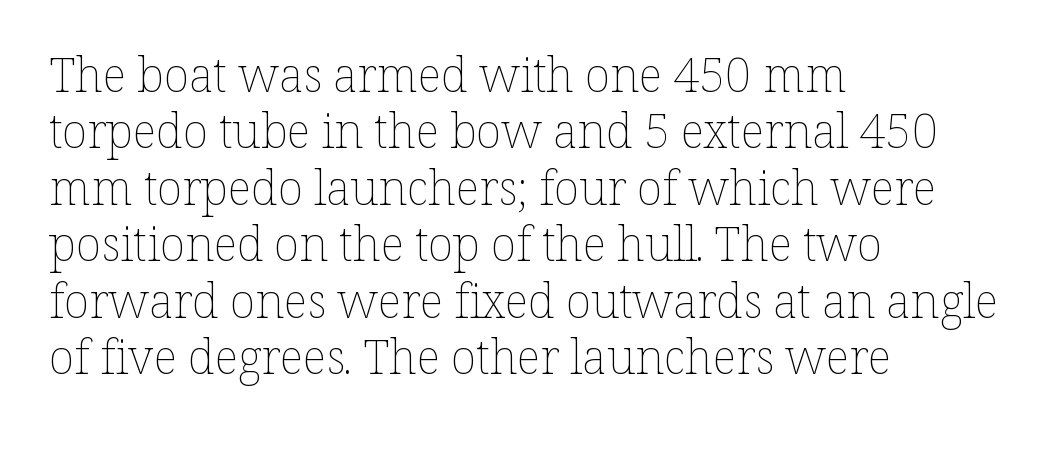
Vertical strokes here are truly vertical. This sample is left-justified, so line endings fall wherever the words run out. The weight would be labelled regular, book, light, or lighter still. Type without underlining. Caption: standard tracking, unaltered. Here the designer chose a conventional face with non-uniform glyph widths.
